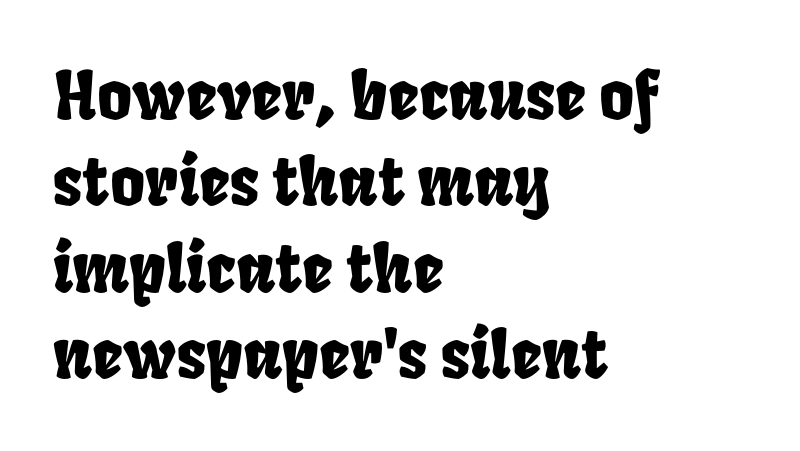
This rendering leaves character spacing at its baseline value. Whoever set this chose a conventional vertical rhythm. The area under the type is left untouched. Do the characters align in a grid? No, the font is proportional. Compared with a centered layout, this one pins lines to the left instead.
